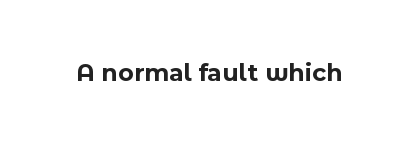
{"italic": "no", "bold": "yes", "underline": "no", "letter_spacing": "normal", "letter_spacing_em": 0.0, "glyph_px": 26}
